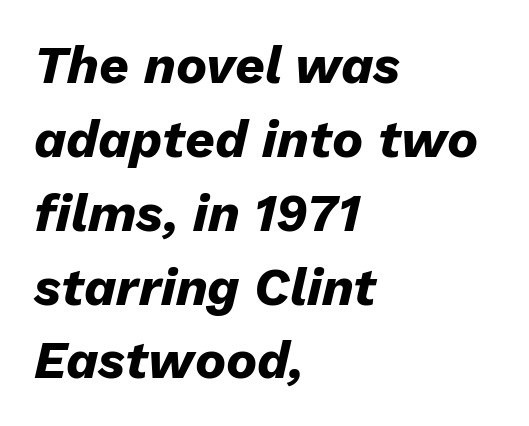
{"italic": "yes", "lean": "right", "slant_degrees": 13, "bold": "yes", "weight": "heavy", "width": "normal", "stroke_contrast": "low", "x_height": "medium", "monospaced": "no", "underline": "no", "align": "left", "line_spacing": "normal", "line_spacing_ratio": 1.42, "letter_spacing": "normal", "letter_spacing_em": 0.0, "glyph_px": 52}
